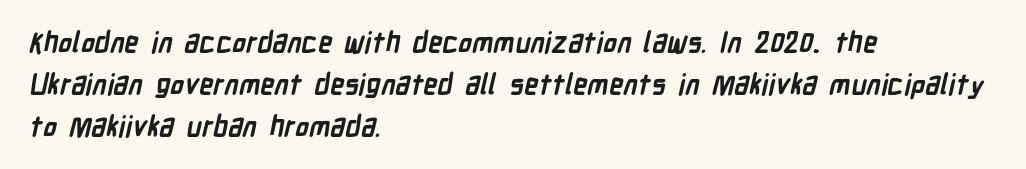
The image shows 28 px semibold, condensed sans-serif type; set left-aligned, normal line spacing (1.5x), normal letter spacing, not underlined; low stroke contrast and a medium x-height.
